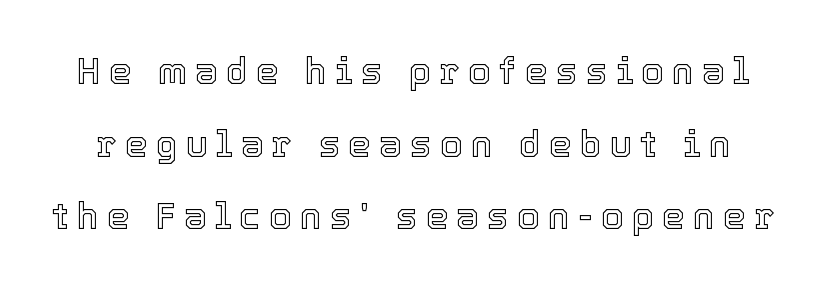
The image shows 36 px text type, upright; set loose line spacing (2.02x), unusually wide letter spacing (+0.23 em), not underlined; a medium x-height.
